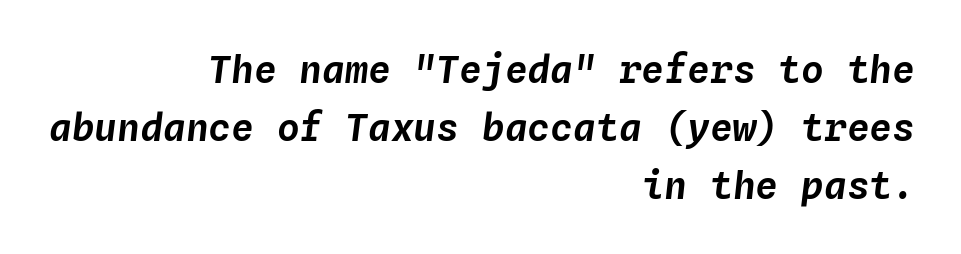
Q: Is the text italic (slanted)? A: Yes, it leans right by about 4 degrees.
Q: Is the text underlined? A: No.
Q: How is the paragraph aligned? A: Right-aligned.
Q: Is the spacing between letters normal or unusually wide? A: Normal.
Q: Is the spacing between lines tight, normal or loose? A: Normal.
Q: Width (condensed, normal, or wide)? A: Normal.
Q: Stroke contrast? A: Low.
Q: x-height? A: Medium.
Q: Monospaced? A: Yes.
